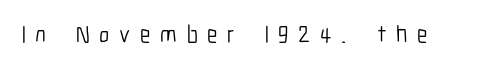
Q: Is the text bold? A: No.
Q: Is the text italic (slanted)? A: No, it is upright.
Q: Is the text underlined? A: No.
Q: Is the spacing between letters normal or unusually wide? A: Unusually wide.
